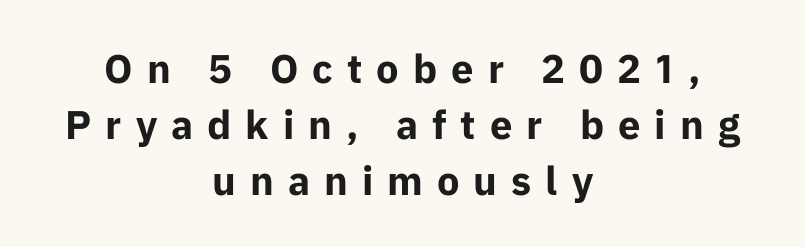
{"serif": "no", "italic": "no", "bold": "yes", "weight": "bold", "width": "normal", "stroke_contrast": "low", "x_height": "medium", "monospaced": "no", "underline": "no", "align": "center", "line_spacing": "normal", "line_spacing_ratio": 1.4, "letter_spacing": "wide", "letter_spacing_em": 0.35, "glyph_px": 40}
